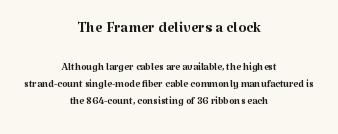
Q: Is the text bold? A: No.
Q: Is the text italic (slanted)? A: No, it is upright.
Q: Is the text underlined? A: No.
Q: How is the paragraph aligned? A: Centered.
Q: Is the spacing between letters normal or unusually wide? A: Normal.
Q: Which block of text is set in a larger size, the first (top) or the second (bottom)? A: The first (top) one.
